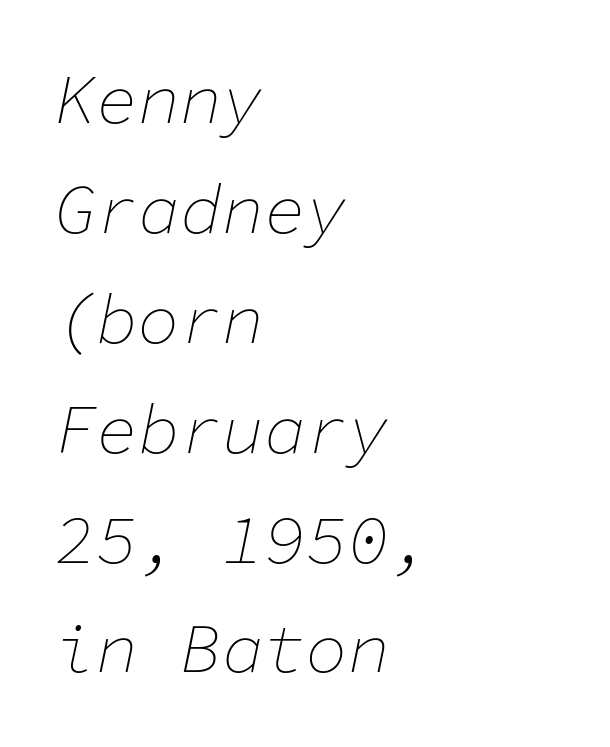
Emphasis-style slanted type is in use. The rendering uses typewriter-style spacing with identical character cells. The letterforms sit at book weight or below. The glyphs are unaccompanied by any horizontal stroke below them.
